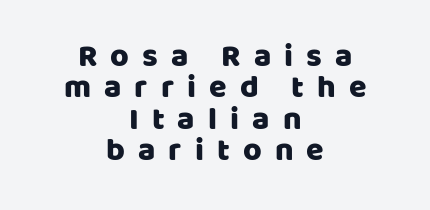
{"serif": "no", "italic": "no", "width": "normal", "stroke_contrast": "low", "x_height": "large", "monospaced": "no", "underline": "no", "align": "center", "line_spacing": "tight", "line_spacing_ratio": 0.98, "letter_spacing": "wide", "letter_spacing_em": 0.41, "glyph_px": 32}
